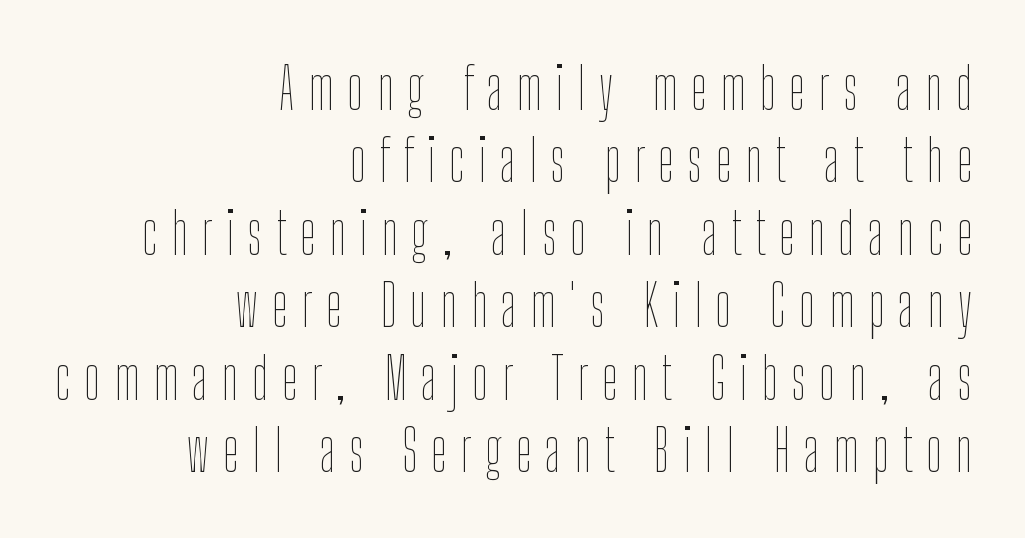
Q: Is the text bold? A: No.
Q: Is the text italic (slanted)? A: No, it is upright.
Q: Is the text underlined? A: No.
Q: How is the paragraph aligned? A: Right-aligned.
Q: Is the spacing between letters normal or unusually wide? A: Unusually wide.
Q: Is the spacing between lines tight, normal or loose? A: Normal.
Q: Width (condensed, normal, or wide)? A: Condensed.
Q: Stroke contrast? A: Low.
Q: x-height? A: Medium.
Q: Monospaced? A: No.
